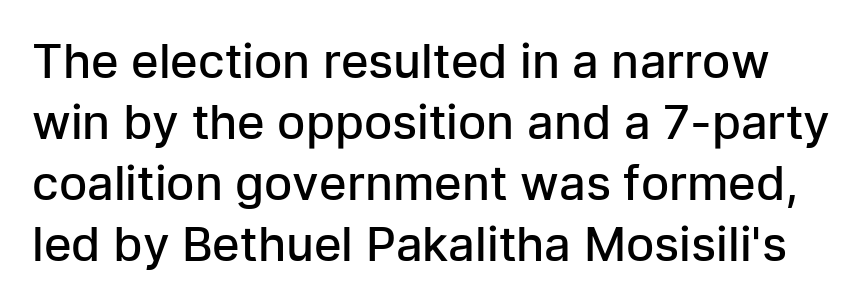
In terms of weight, the rendering is demibold, just under bold. The words here are not underlined. The rows are spaced the way most documents space them. A typesetter would call this proportional, since set widths differ per character. The face used here is rendered with its standard letterfit. This is sans-serif lettering, the kind often seen on screens and signage.
